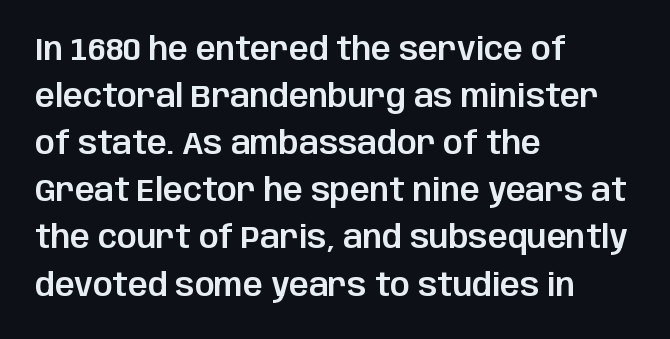
These lines sit exactly where default settings would place them. Examine the stroke ends and you'll find no serifs. One-word summary of the alignment: left. The lettering holds an erect, upright posture throughout.
